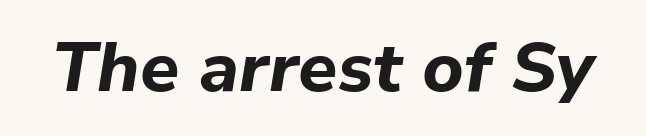
The image shows 70 px bold type, italic (leaning right); set normal letter spacing, not underlined; low stroke contrast and a medium x-height.
